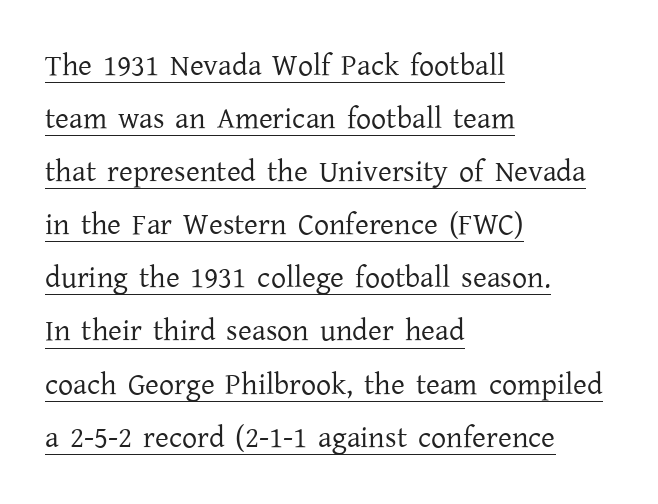
The image shows 30 px regular-weight serif type, upright; set left-aligned, line spacing 1.77x, normal letter spacing, underlined; low stroke contrast and a medium x-height.
